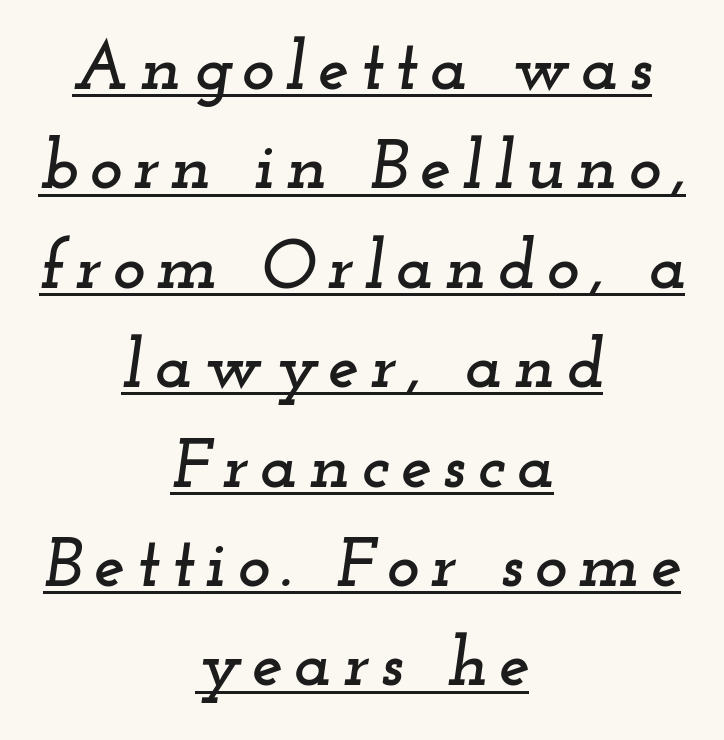
Here the designer chose a conventional face with non-uniform glyph widths. Short and long lines alike share a common midpoint. Italic: yes, the glyphs are oblique. Underline: present. Typographically, this falls in the serif category.
